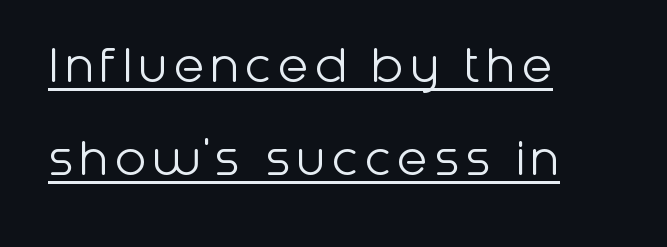
This rendering employs a face without finishing strokes, i.e., a sans-serif. The glyphs are accompanied by a horizontal stroke just below them. The specimen reads as upright at a glance. Looks like regular typesetting: each glyph gets only the width it needs. Vertical spacing — default. Is the block centered? No — it sits flush against the left margin.
